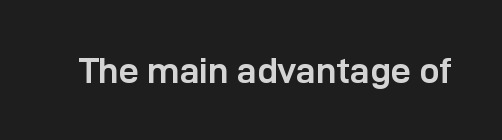
Q: Is the text bold? A: Yes.
Q: Is the text italic (slanted)? A: No, it is upright.
Q: Is the typeface a serif or a sans-serif typeface? A: Sans-serif.
Q: Is the text underlined? A: No.
Q: Is the spacing between letters normal or unusually wide? A: Normal.
Q: Width (condensed, normal, or wide)? A: Normal.
Q: Stroke contrast? A: Low.
Q: x-height? A: Medium.
Q: Monospaced? A: No.
